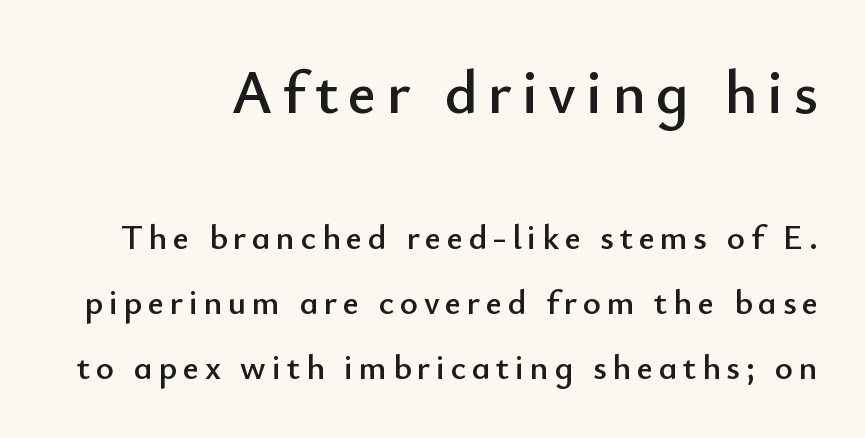
Descenders hang freely into open space. The typography opts for an upright posture over an oblique one. Note: no serifs on the glyphs. The more generous point size was reserved for the upper chunk. These lines are rendered in a variable-pitch font.
